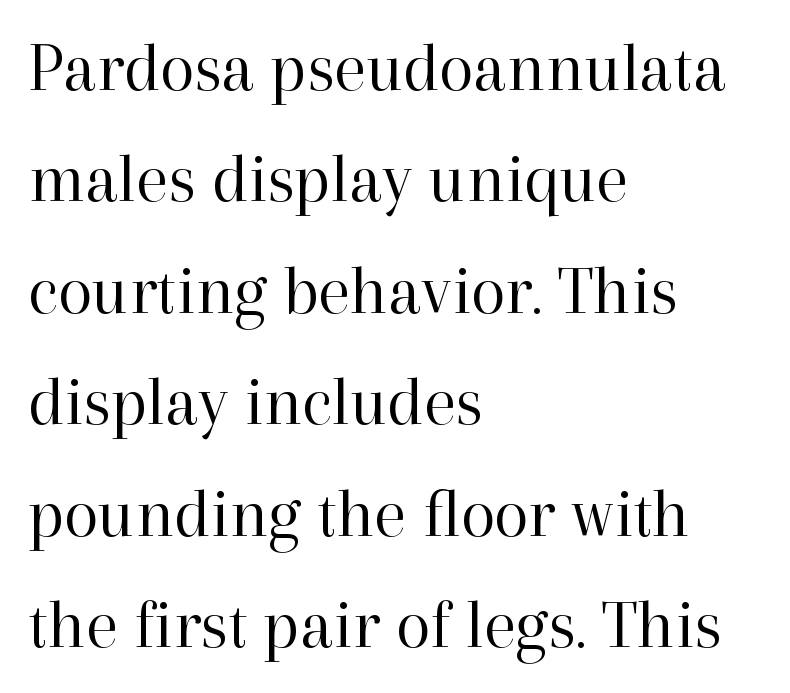
The image shows 71 px regular-weight serif type, upright; set left-aligned, normal line spacing (1.57x), normal letter spacing, not underlined; high stroke contrast and a medium x-height.
